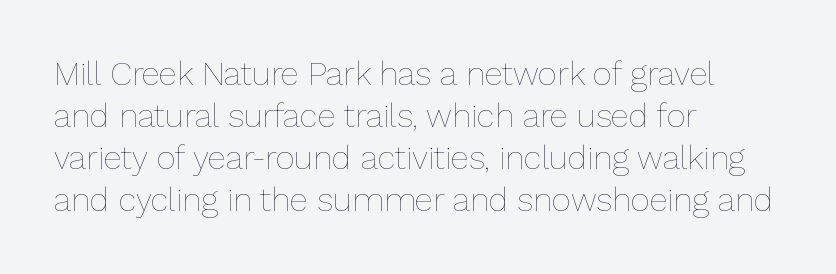
Q: Is the text bold? A: No.
Q: Is the text italic (slanted)? A: No, it is upright.
Q: Is the text underlined? A: No.
Q: How is the paragraph aligned? A: Left-aligned.
Q: Is the spacing between letters normal or unusually wide? A: Normal.
Q: Is the spacing between lines tight, normal or loose? A: Normal.
Q: Width (condensed, normal, or wide)? A: Normal.
Q: Stroke contrast? A: Low.
Q: x-height? A: Medium.
Q: Monospaced? A: No.
